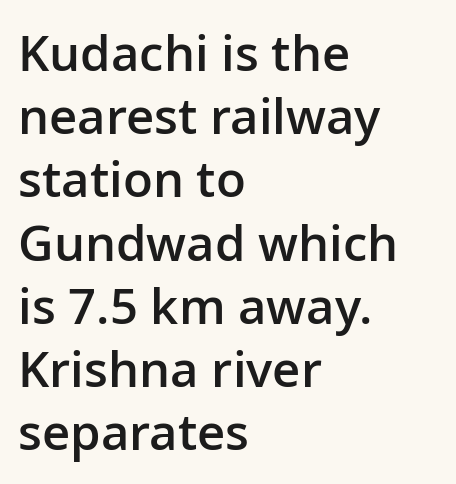
The image shows 49 px semibold sans-serif type, upright; set left-aligned, normal line spacing (1.29x), normal letter spacing, not underlined; low stroke contrast and a medium x-height.
